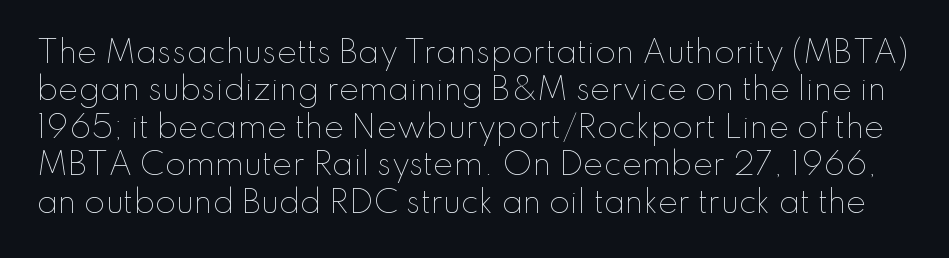
The image shows 30 px thin type, upright; set normal line spacing (1.25x), normal letter spacing, not underlined; low stroke contrast and a small x-height.
